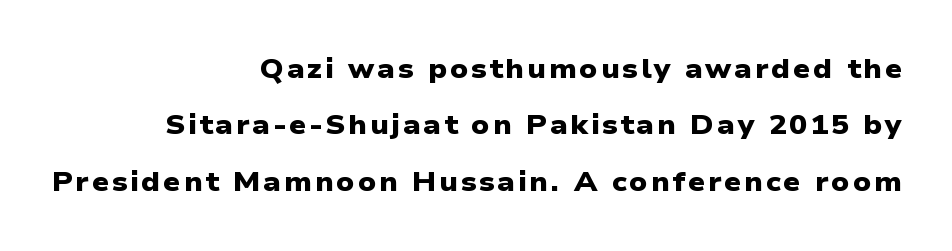
Line ends are locked; line starts wander. The gap between lines stays unmarked. Line spacing here is loose. Strokes here are thick enough to call this a true bold.
